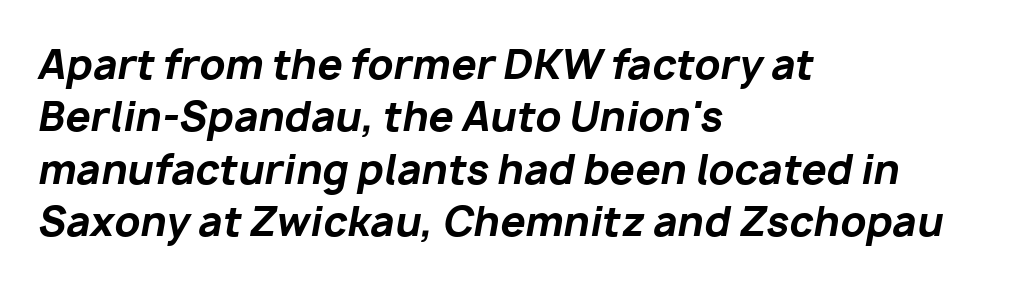
Q: Is the text bold? A: Yes.
Q: Is the text italic (slanted)? A: Yes, it leans right by about 10 degrees.
Q: Is the text underlined? A: No.
Q: How is the paragraph aligned? A: Left-aligned.
Q: Is the spacing between letters normal or unusually wide? A: Normal.
Q: Is the spacing between lines tight, normal or loose? A: Normal.
Q: Width (condensed, normal, or wide)? A: Normal.
Q: Stroke contrast? A: Low.
Q: x-height? A: Medium.
Q: Monospaced? A: No.
